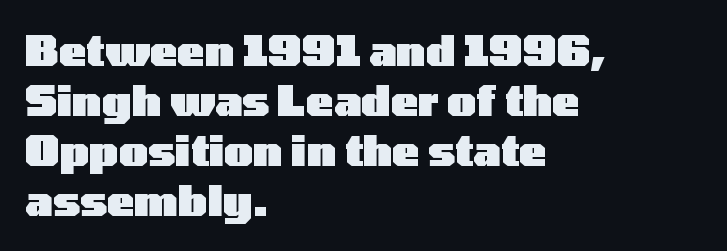
Q: Is the text bold? A: Yes.
Q: Is the text italic (slanted)? A: No, it is upright.
Q: Is the typeface a serif or a sans-serif typeface? A: Sans-serif.
Q: Is the text underlined? A: No.
Q: How is the paragraph aligned? A: Left-aligned.
Q: Is the spacing between letters normal or unusually wide? A: Normal.
Q: Width (condensed, normal, or wide)? A: Wide.
Q: Stroke contrast? A: Low.
Q: x-height? A: Medium.
Q: Monospaced? A: No.
